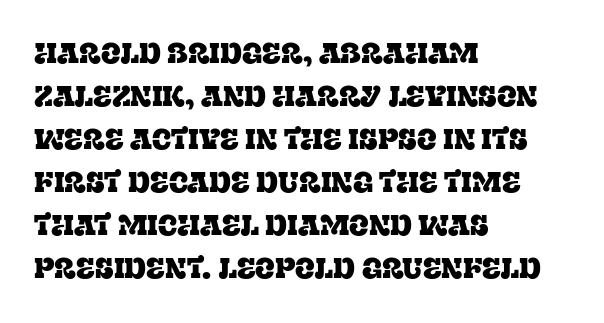
{"serif": "yes", "italic": "no", "width": "normal", "stroke_contrast": "low", "x_height": "large", "monospaced": "no", "underline": "no", "align": "left", "line_spacing": "normal", "line_spacing_ratio": 1.48, "letter_spacing": "normal", "letter_spacing_em": 0.0, "glyph_px": 29}
